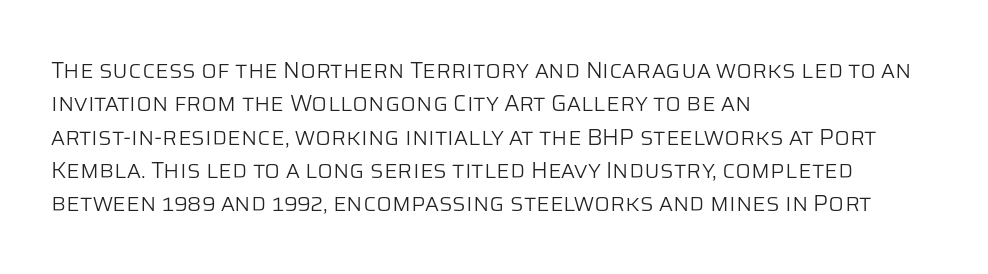
{"italic": "no", "bold": "no", "underline": "no", "align": "left", "line_spacing": "normal", "line_spacing_ratio": 1.45, "letter_spacing": "normal", "letter_spacing_em": 0.0, "glyph_px": 23}
